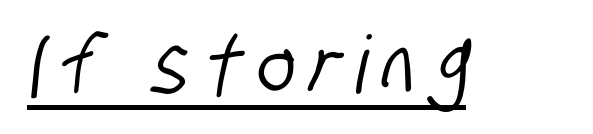
{"serif": "no", "width": "condensed", "stroke_contrast": "low", "x_height": "large", "monospaced": "no", "underline": "yes", "letter_spacing": "wide", "letter_spacing_em": 0.2, "glyph_px": 80}
